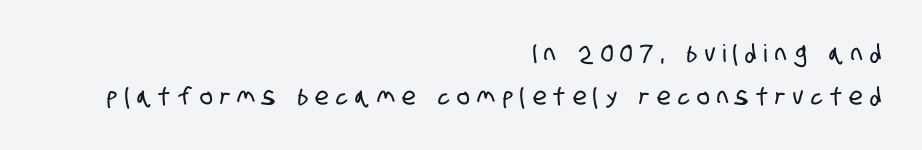
Q: Is the text underlined? A: No.
Q: How is the paragraph aligned? A: Right-aligned.
Q: Is the spacing between letters normal or unusually wide? A: Unusually wide.
